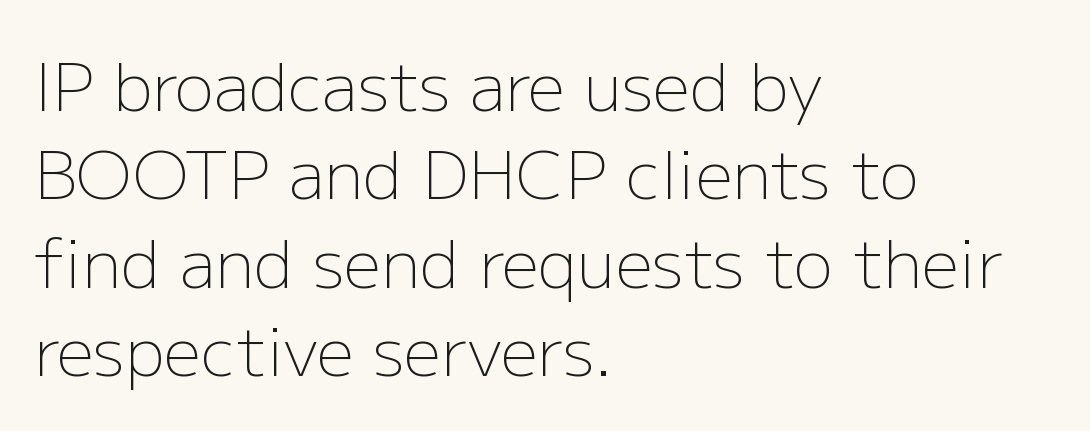
{"serif": "no", "italic": "no", "bold": "no", "weight": "light", "width": "normal", "stroke_contrast": "low", "x_height": "medium", "monospaced": "no", "underline": "no", "align": "left", "line_spacing": "normal", "line_spacing_ratio": 1.34, "letter_spacing": "normal", "letter_spacing_em": 0.0, "glyph_px": 66}
